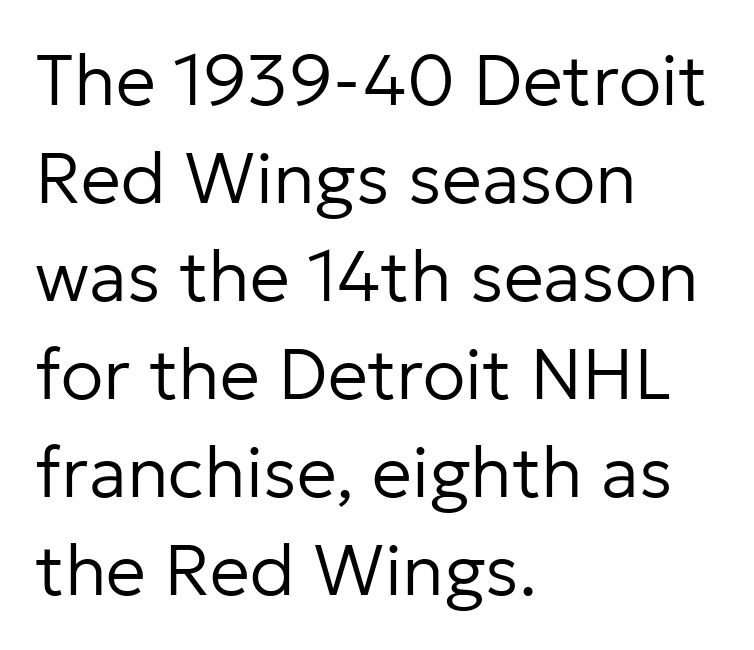
The words here are not underlined. Baseline-to-baseline distance is the conventional proportion of letter height. Posture: upright roman. Each line starts at the same left margin while the right side varies.
